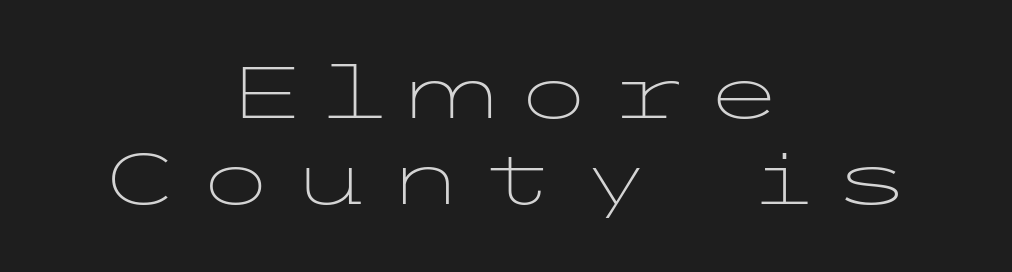
Is this a sans? Yes — the strokes have no serifs. Tracking value appears strongly positive — letters spread wide. In terms of posture, this sample is upright. The font sits on the lighter half of the weight spectrum, regular included.
